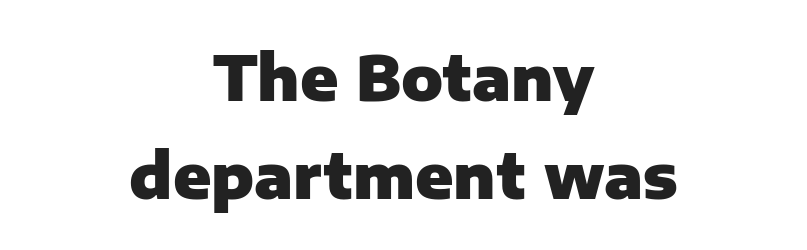
{"serif": "no", "italic": "no", "bold": "yes", "weight": "heavy", "width": "normal", "stroke_contrast": "low", "x_height": "medium", "monospaced": "no", "underline": "no", "align": "center", "line_spacing": "normal", "line_spacing_ratio": 1.58, "letter_spacing": "normal", "letter_spacing_em": 0.0, "glyph_px": 62}
